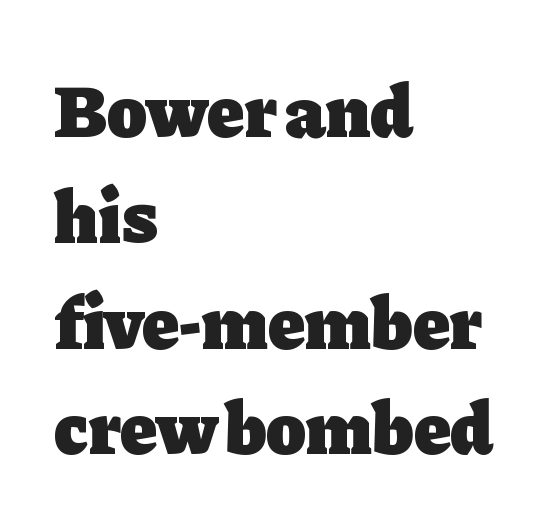
The image shows 74 px heavy serif type, upright; set left-aligned, normal line spacing (1.43x), normal letter spacing, not underlined; low stroke contrast and a medium x-height.
